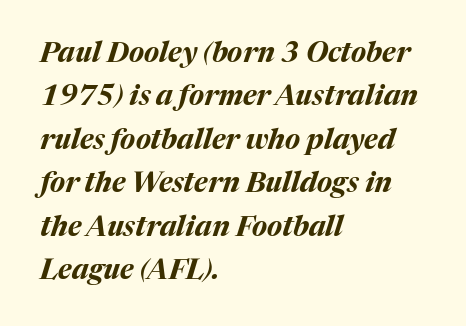
Think of a printed novel: that variable character pitch is what you see here. Leftover space on each line is placed entirely after the last word. Descenders hang freely into open space. Italic? Definitely — the glyphs are oblique.
